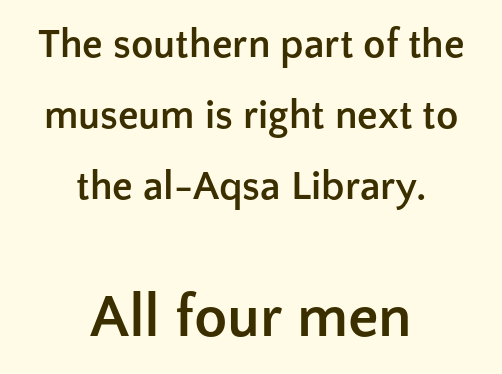
{"serif": "no", "italic": "no", "bold": "yes", "weight": "semibold", "width": "normal", "stroke_contrast": "low", "x_height": "medium", "monospaced": "no", "underline": "no", "align": "center", "line_spacing_ratio": 1.73, "letter_spacing": "normal", "letter_spacing_em": 0.0, "larger_block": "second", "size_ratio": 1.49, "glyph_px": 61}
